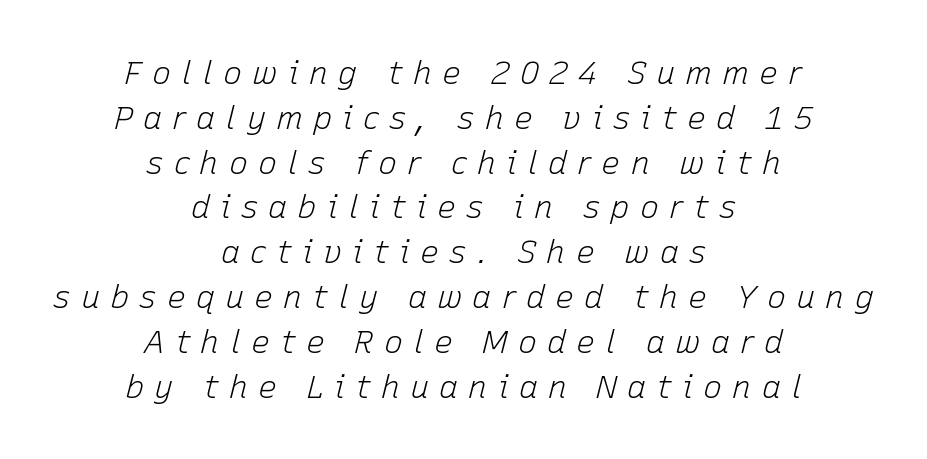
Q: Is the text bold? A: No.
Q: Is the text italic (slanted)? A: Yes, it leans right by about 15 degrees.
Q: Is the text underlined? A: No.
Q: How is the paragraph aligned? A: Centered.
Q: Is the spacing between letters normal or unusually wide? A: Unusually wide.
Q: Is the spacing between lines tight, normal or loose? A: Normal.
Q: Width (condensed, normal, or wide)? A: Normal.
Q: Stroke contrast? A: Low.
Q: x-height? A: Medium.
Q: Monospaced? A: No.
